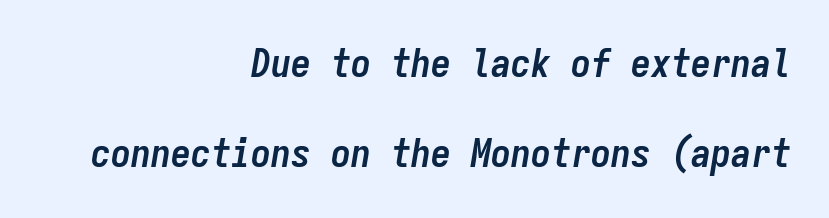
The image shows 40 px semibold, condensed type, italic (leaning right), monospaced; set right-aligned, loose line spacing (2.26x), normal letter spacing, not underlined; low stroke contrast and a medium x-height.
